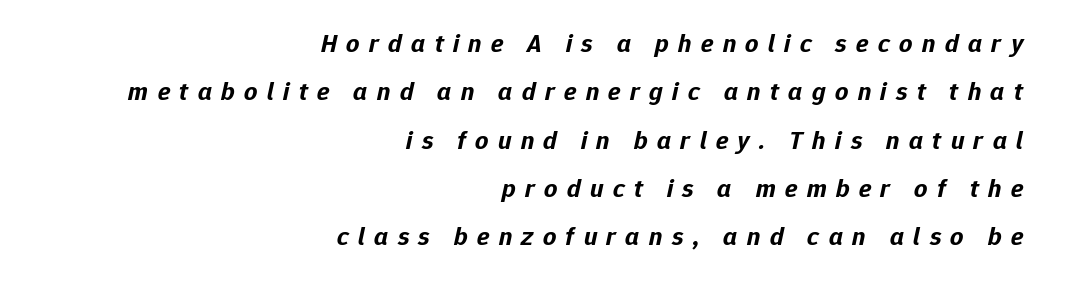
The image shows 26 px bold type, italic (leaning right); set right-aligned, line spacing 1.86x, unusually wide letter spacing (+0.36 em), not underlined.
